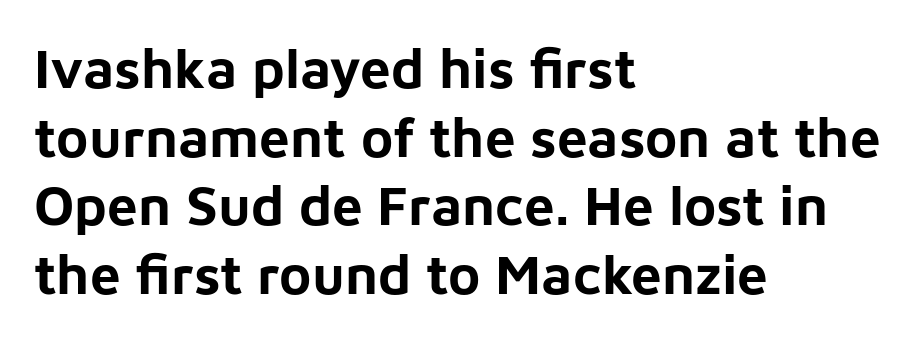
Style check: upright. You can tell from the bare stems that sans-serif type was used. Short and long lines alike share a common starting point at left. Line spacing here is normal. This sample uses plain, unmodified letter spacing.
